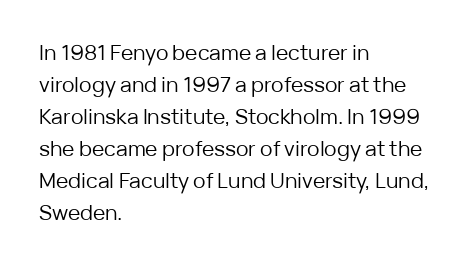
Q: Is the text bold? A: No.
Q: Is the text italic (slanted)? A: No, it is upright.
Q: Is the text underlined? A: No.
Q: How is the paragraph aligned? A: Left-aligned.
Q: Is the spacing between letters normal or unusually wide? A: Normal.
Q: Is the spacing between lines tight, normal or loose? A: Normal.
